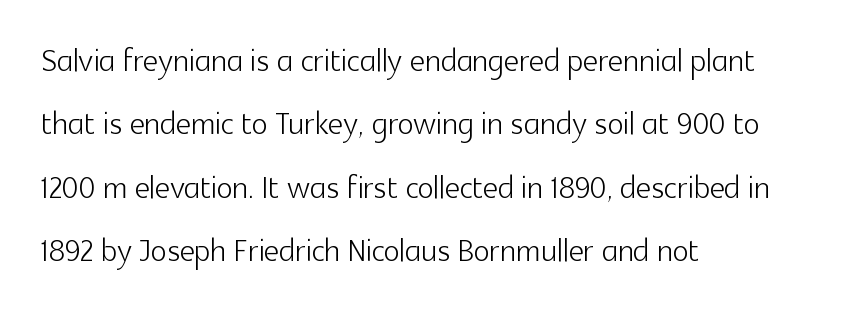
Looks like regular typesetting: each glyph gets only the width it needs. Lines of text with bare space underneath. All the whitespace from short lines collects on the right. Students, observe: this is what conventionally led text looks like.
